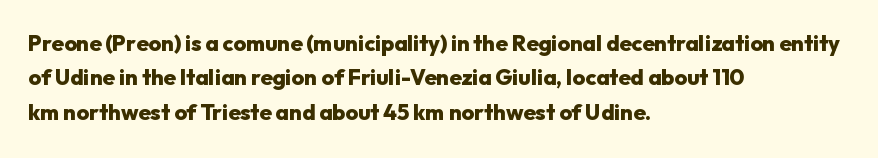
The image shows 22 px bold type, upright; set left-aligned, normal line spacing (1.56x), normal letter spacing, not underlined.
